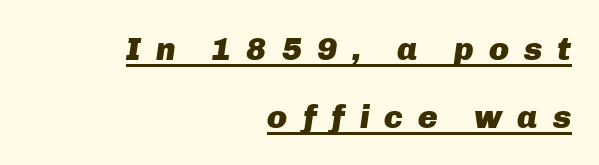
Whoever set this chose breathing room over compactness in the vertical rhythm. The setting favours the right margin, as signatures and pull-quotes sometimes do. Weight check: bold — yes, fully. The passage shown is typed in a proportional face where columns would drift. The gaps between neighbouring characters are conspicuously large. The glyphs are accompanied by a horizontal stroke just below them.
